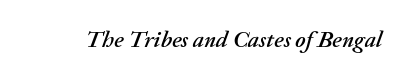
Only glyphs here, with clear space below each row. The typography opts for an oblique posture over an upright one. A typesetter would call this zero additional tracking.
